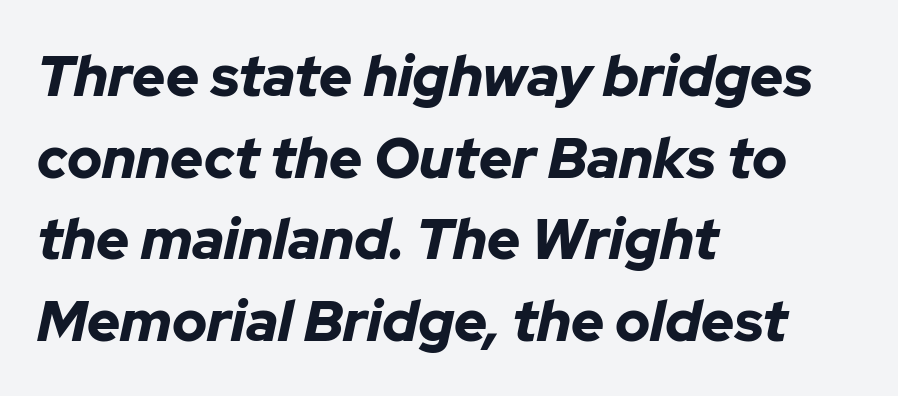
Q: Is the text bold? A: Yes.
Q: Is the text italic (slanted)? A: Yes, it leans right by about 12 degrees.
Q: Is the text underlined? A: No.
Q: How is the paragraph aligned? A: Left-aligned.
Q: Is the spacing between letters normal or unusually wide? A: Normal.
Q: Is the spacing between lines tight, normal or loose? A: Normal.
Q: Width (condensed, normal, or wide)? A: Normal.
Q: Stroke contrast? A: Low.
Q: x-height? A: Medium.
Q: Monospaced? A: No.
